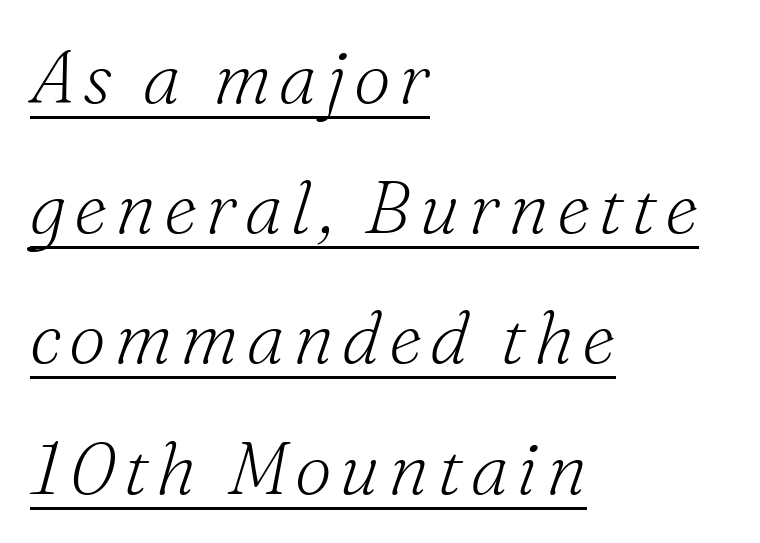
{"serif": "yes", "italic": "yes", "lean": "right", "slant_degrees": 16, "bold": "no", "weight": "light", "width": "normal", "stroke_contrast": "medium", "x_height": "small", "monospaced": "no", "underline": "yes", "align": "left", "line_spacing_ratio": 1.76, "glyph_px": 74}
